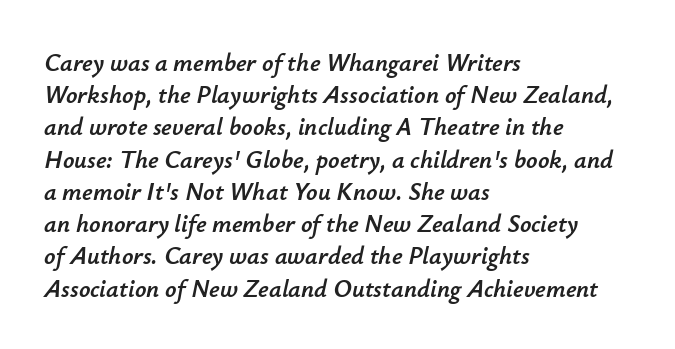
{"italic": "yes", "lean": "right", "slant_degrees": 12, "underline": "no", "align": "left", "line_spacing": "normal", "line_spacing_ratio": 1.29, "letter_spacing": "normal", "letter_spacing_em": 0.0, "glyph_px": 25}
